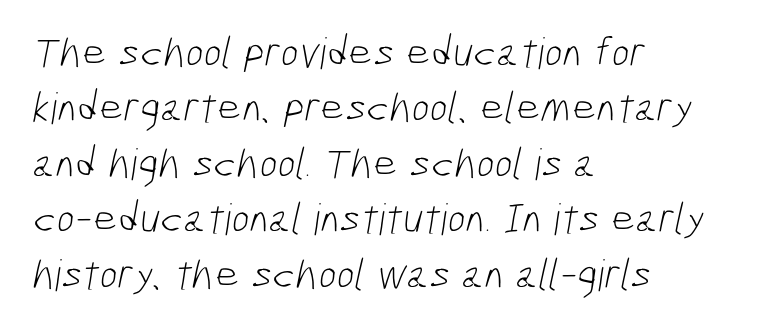
Q: Is the text bold? A: No.
Q: Is the typeface a serif or a sans-serif typeface? A: Sans-serif.
Q: Is the text underlined? A: No.
Q: How is the paragraph aligned? A: Left-aligned.
Q: Is the spacing between letters normal or unusually wide? A: Normal.
Q: Is the spacing between lines tight, normal or loose? A: Normal.
Q: Width (condensed, normal, or wide)? A: Condensed.
Q: Stroke contrast? A: Low.
Q: x-height? A: Medium.
Q: Monospaced? A: No.
